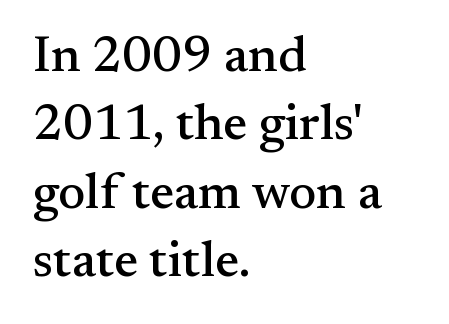
{"serif": "yes", "italic": "no", "width": "normal", "stroke_contrast": "medium", "x_height": "small", "monospaced": "no", "underline": "no", "align": "left", "line_spacing": "normal", "line_spacing_ratio": 1.34, "letter_spacing": "normal", "letter_spacing_em": 0.0, "glyph_px": 51}
